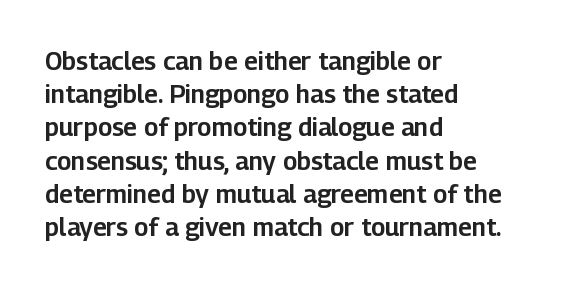
{"italic": "no", "underline": "no", "align": "left", "line_spacing": "normal", "line_spacing_ratio": 1.33, "letter_spacing": "normal", "letter_spacing_em": 0.0, "glyph_px": 25}
